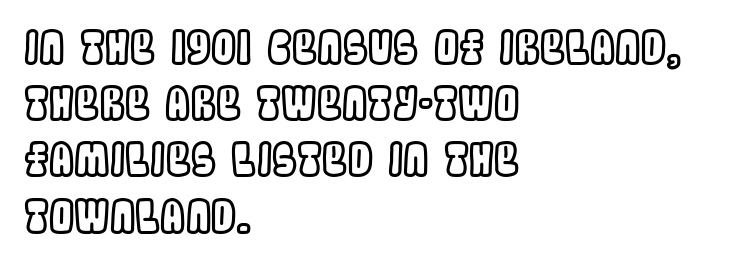
The image shows 45 px condensed type, upright; set left-aligned, normal line spacing (1.25x), normal letter spacing, not underlined; a large x-height.
